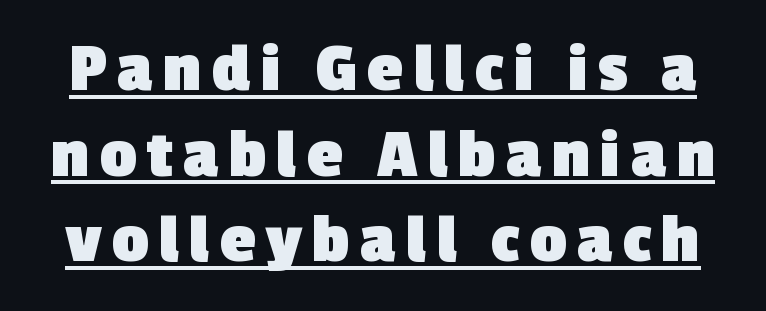
The image shows 72 px heavy sans-serif type; set line spacing 1.19x, underlined; a medium x-height.
